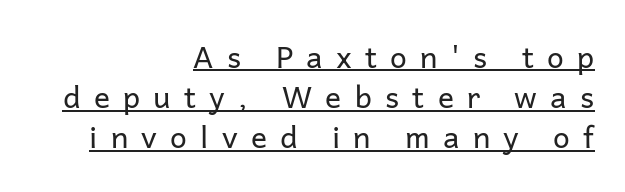
The image shows 30 px regular-weight sans-serif type, upright; set right-aligned, normal line spacing (1.34x), unusually wide letter spacing (+0.44 em), underlined; low stroke contrast and a medium x-height.
